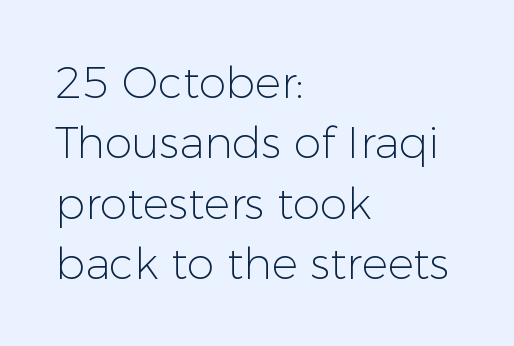
The image shows 44 px light sans-serif type, upright; set left-aligned, normal line spacing (1.37x), normal letter spacing, not underlined; low stroke contrast and a medium x-height.
